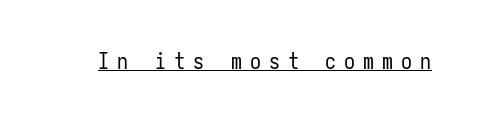
The image shows 22 px text type, upright; set unusually wide letter spacing (+0.36 em), underlined.
